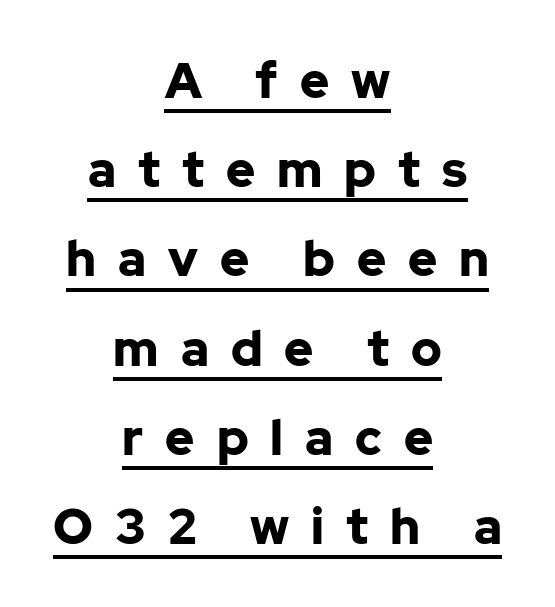
Q: Is the text bold? A: Yes.
Q: Is the text italic (slanted)? A: No, it is upright.
Q: Is the typeface a serif or a sans-serif typeface? A: Sans-serif.
Q: Is the text underlined? A: Yes.
Q: How is the paragraph aligned? A: Centered.
Q: Is the spacing between letters normal or unusually wide? A: Unusually wide.
Q: Width (condensed, normal, or wide)? A: Normal.
Q: Stroke contrast? A: Low.
Q: x-height? A: Medium.
Q: Monospaced? A: No.
